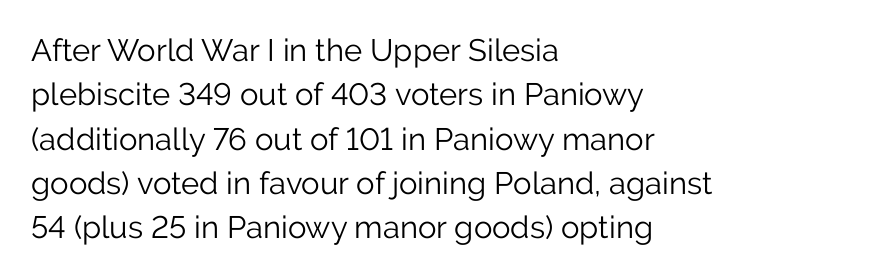
Q: Is the text bold? A: No.
Q: Is the text italic (slanted)? A: No, it is upright.
Q: Is the typeface a serif or a sans-serif typeface? A: Sans-serif.
Q: Is the text underlined? A: No.
Q: How is the paragraph aligned? A: Left-aligned.
Q: Is the spacing between letters normal or unusually wide? A: Normal.
Q: Is the spacing between lines tight, normal or loose? A: Normal.
Q: Width (condensed, normal, or wide)? A: Normal.
Q: Stroke contrast? A: Low.
Q: x-height? A: Medium.
Q: Monospaced? A: No.
